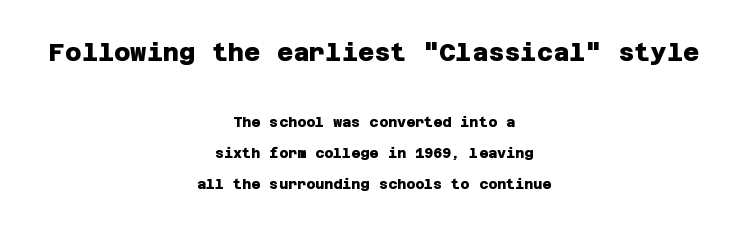
You'd pick this weight for a headline — it's a proper bold. Quick note: underline off. This sample trades compactness for vertical openness between lines. If you folded the block vertically in half, each line would mirror itself in length. Compared with typical body copy, the letter spacing here is the same.
